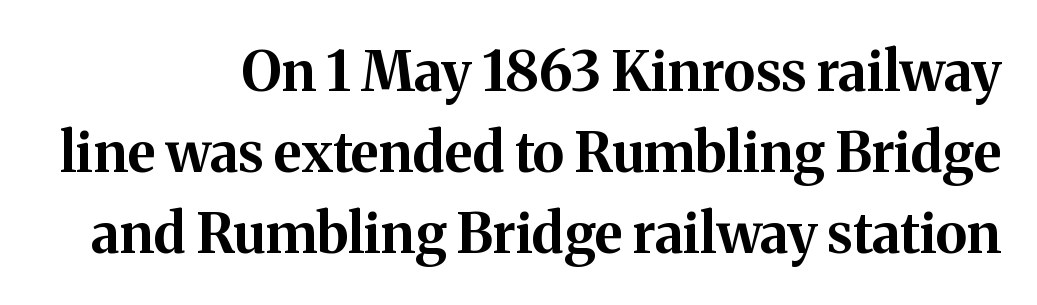
{"serif": "yes", "italic": "no", "bold": "yes", "weight": "bold", "width": "normal", "stroke_contrast": "medium", "x_height": "medium", "monospaced": "no", "underline": "no", "align": "right", "line_spacing": "normal", "line_spacing_ratio": 1.47, "letter_spacing": "normal", "letter_spacing_em": 0.0, "glyph_px": 55}
